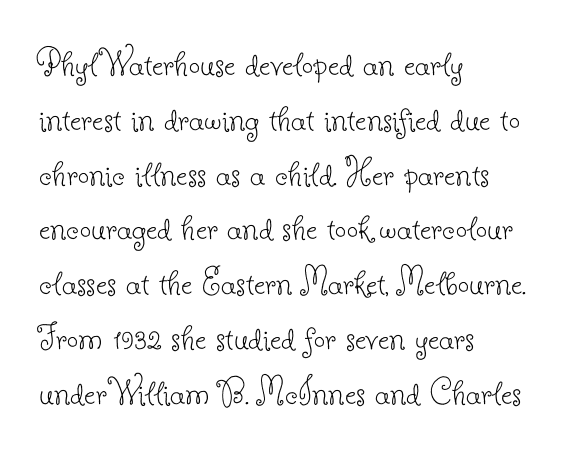
There is no visible air inserted between adjacent glyphs. The glyphs are unaccompanied by any horizontal stroke below them. Think standard paragraph weight, or any step lighter than that. The font family rendered here belongs to the serif group. The rendering uses natural spacing where letterforms have individual widths.
